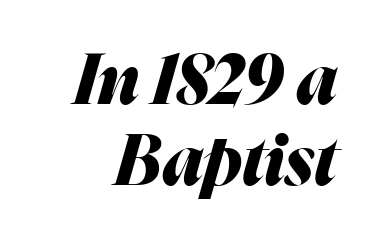
Q: Is the text bold? A: Yes.
Q: Is the text italic (slanted)? A: Yes, it leans right by about 16 degrees.
Q: Is the text underlined? A: No.
Q: Is the spacing between letters normal or unusually wide? A: Normal.
Q: Width (condensed, normal, or wide)? A: Normal.
Q: Stroke contrast? A: Medium.
Q: x-height? A: Medium.
Q: Monospaced? A: No.
